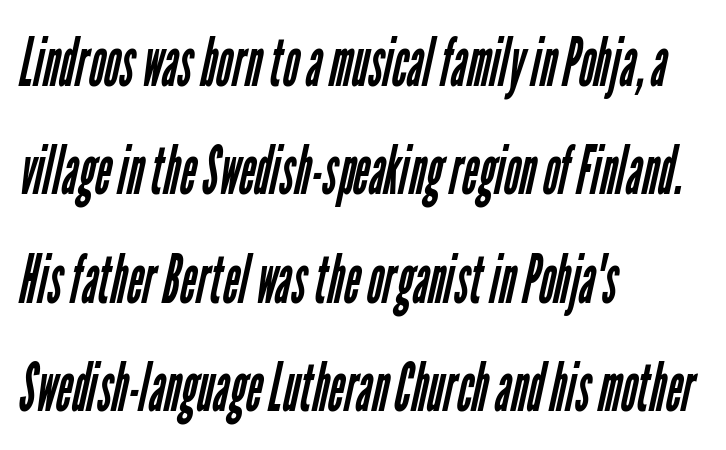
Interline gaps are of average width in this sample. Are there feet on the stems? There aren't — it's a sans. Does the copy run flush right? No — it runs flush left. Weight class: somewhere from thin through regular. The line texture is even and compact thanks to regular tracking. This sample has the flowing, uneven cadence of proportional lettering.
